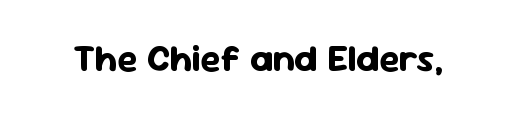
Q: Is the text bold? A: Yes.
Q: Is the text italic (slanted)? A: No, it is upright.
Q: Is the typeface a serif or a sans-serif typeface? A: Sans-serif.
Q: Is the text underlined? A: No.
Q: Is the spacing between letters normal or unusually wide? A: Normal.
Q: Width (condensed, normal, or wide)? A: Normal.
Q: Stroke contrast? A: Low.
Q: x-height? A: Medium.
Q: Monospaced? A: No.
